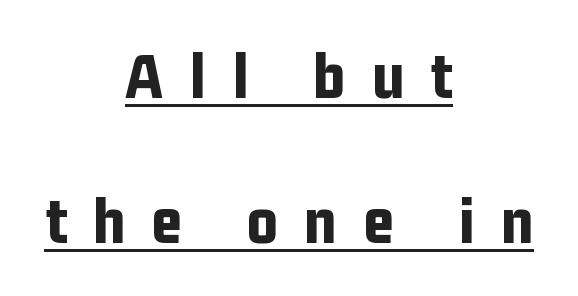
Q: Is the text bold? A: Yes.
Q: Is the text italic (slanted)? A: No, it is upright.
Q: Is the typeface a serif or a sans-serif typeface? A: Sans-serif.
Q: Is the text underlined? A: Yes.
Q: How is the paragraph aligned? A: Centered.
Q: Is the spacing between letters normal or unusually wide? A: Unusually wide.
Q: Is the spacing between lines tight, normal or loose? A: Loose.
Q: Width (condensed, normal, or wide)? A: Condensed.
Q: Stroke contrast? A: Low.
Q: x-height? A: Medium.
Q: Monospaced? A: No.
